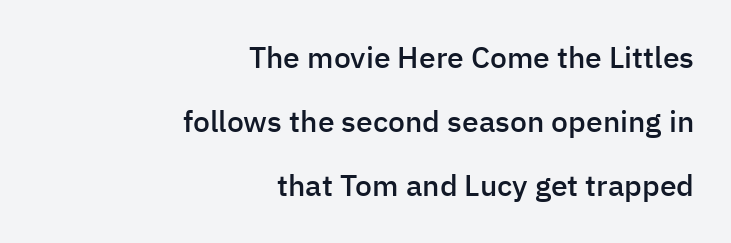
Q: Is the text bold? A: Semi-bold.
Q: Is the text italic (slanted)? A: No, it is upright.
Q: Is the typeface a serif or a sans-serif typeface? A: Sans-serif.
Q: Is the text underlined? A: No.
Q: How is the paragraph aligned? A: Right-aligned.
Q: Is the spacing between letters normal or unusually wide? A: Normal.
Q: Is the spacing between lines tight, normal or loose? A: Loose.
Q: Width (condensed, normal, or wide)? A: Normal.
Q: Stroke contrast? A: Low.
Q: x-height? A: Medium.
Q: Monospaced? A: No.
